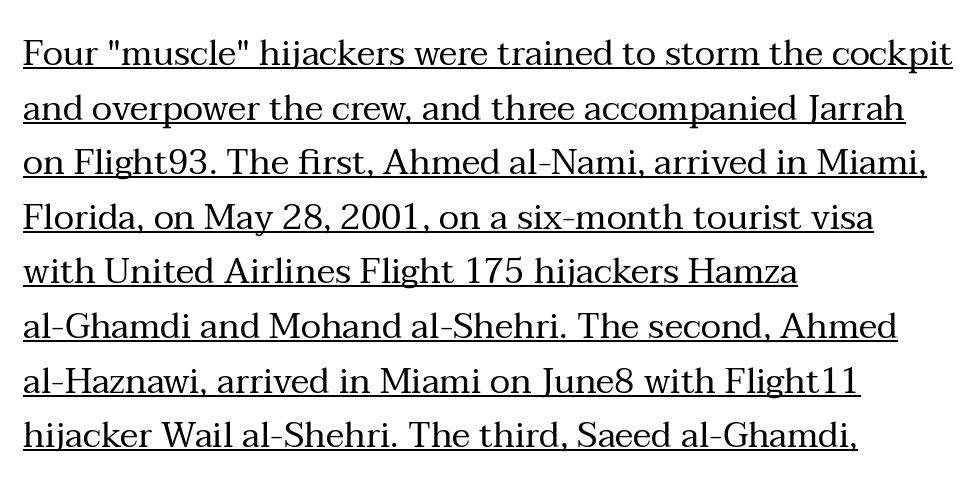
The image shows 35 px regular-weight serif type, upright; set left-aligned, normal line spacing (1.56x), normal letter spacing, underlined; medium stroke contrast and a medium x-height.
